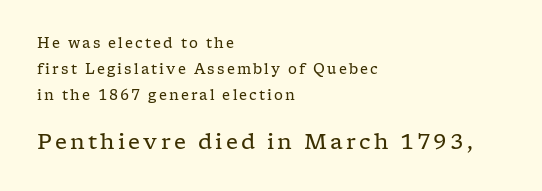
The image shows 21 px text type, upright; set left-aligned, line spacing 1.86x, not underlined; the second (bottom) block is 1.5x larger.
